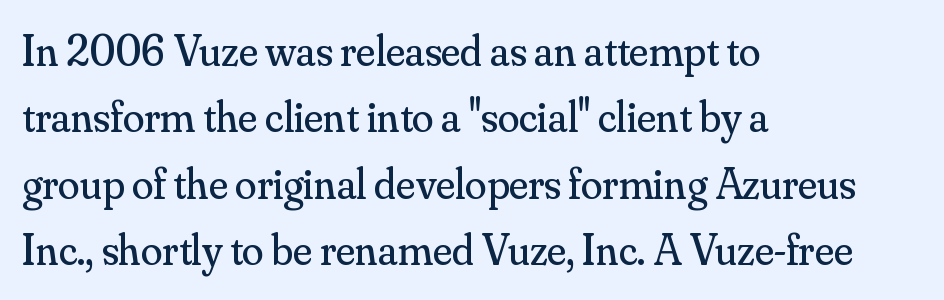
{"serif": "yes", "italic": "no", "bold": "no", "weight": "regular", "width": "normal", "stroke_contrast": "medium", "x_height": "small", "monospaced": "no", "underline": "no", "align": "left", "line_spacing": "normal", "line_spacing_ratio": 1.51, "letter_spacing": "normal", "letter_spacing_em": 0.0, "glyph_px": 44}
